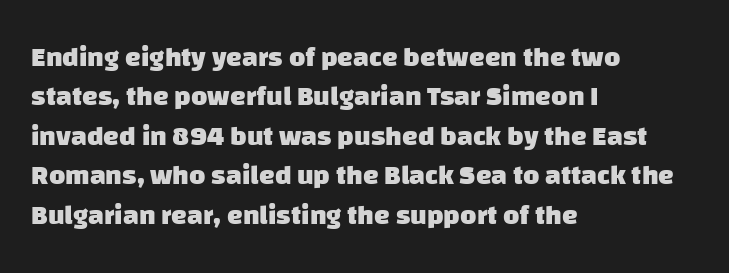
The image shows 28 px heavy sans-serif type; set left-aligned, normal line spacing (1.41x), normal letter spacing, not underlined; low stroke contrast and a large x-height.
